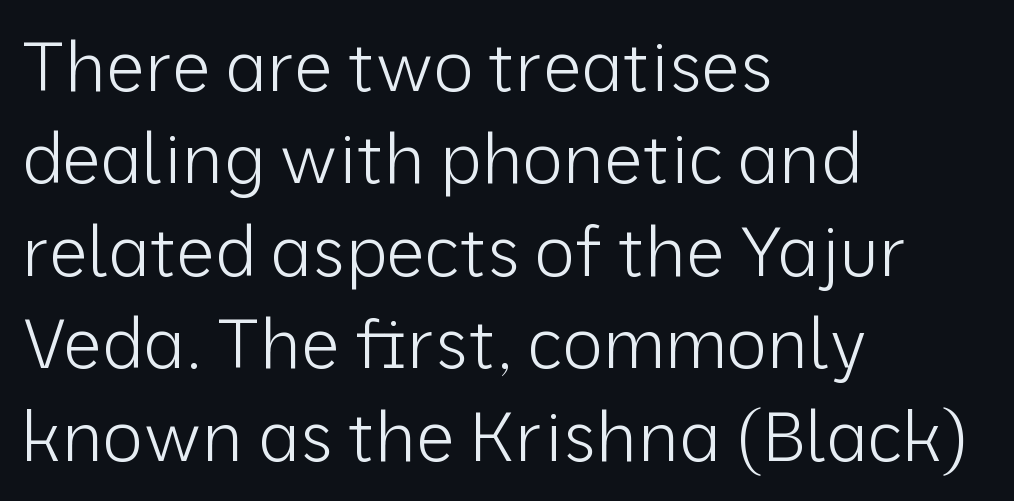
The face used here is proportionally spaced, like ordinary book or web type. Observe the ordinary spacing: letters are neighbours, not strangers. The space between consecutive lines is moderate. Heaviness? Minimal to ordinary, like unemphasized prose. Posture: straight, roman, zero tilt.
